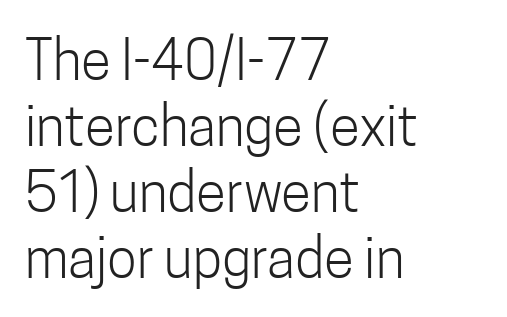
{"serif": "no", "italic": "no", "bold": "no", "weight": "light", "width": "condensed", "stroke_contrast": "low", "x_height": "medium", "monospaced": "no", "underline": "no", "align": "left", "line_spacing_ratio": 1.2, "letter_spacing": "normal", "letter_spacing_em": 0.0, "glyph_px": 55}
